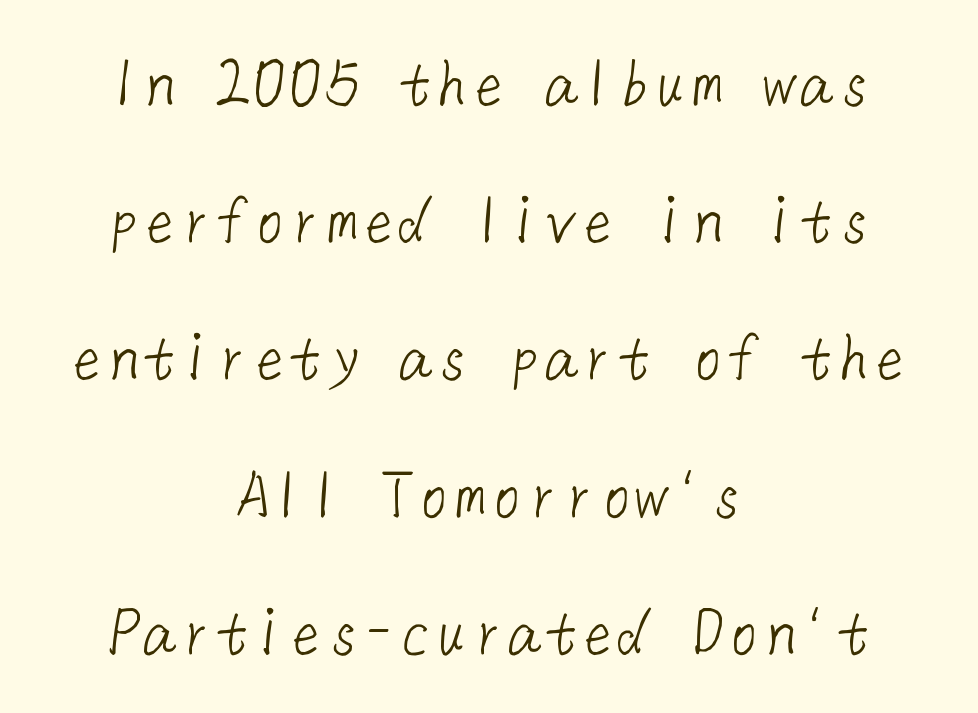
Q: Is the text bold? A: No.
Q: Is the typeface a serif or a sans-serif typeface? A: Sans-serif.
Q: Is the text underlined? A: No.
Q: How is the paragraph aligned? A: Centered.
Q: Is the spacing between letters normal or unusually wide? A: Normal.
Q: Width (condensed, normal, or wide)? A: Normal.
Q: Stroke contrast? A: Low.
Q: x-height? A: Medium.
